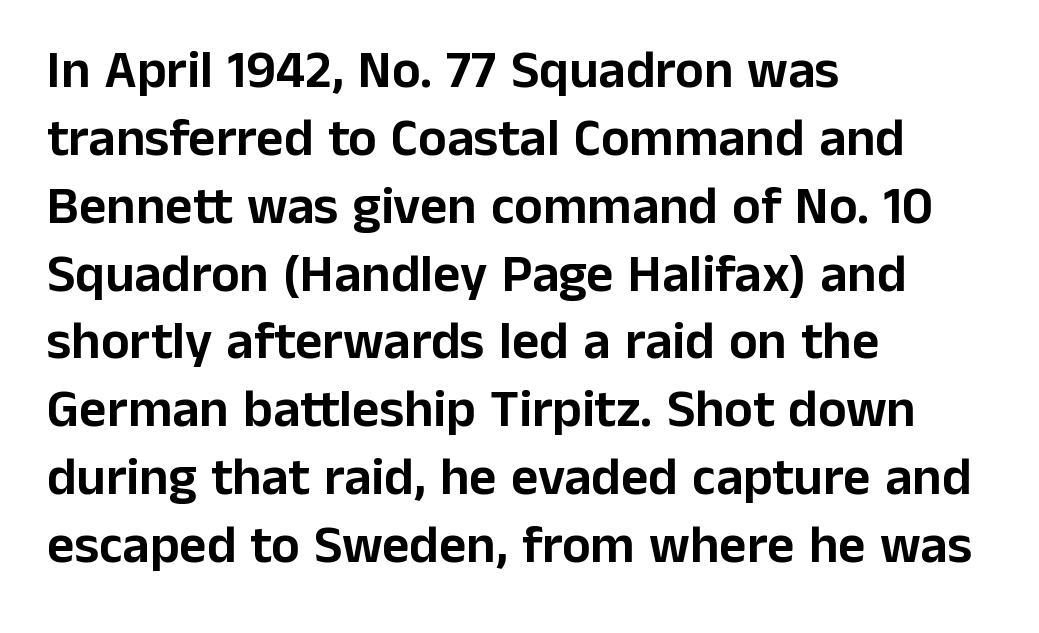
The image shows 53 px sans-serif type, upright; set left-aligned, normal line spacing (1.28x), normal letter spacing, not underlined; low stroke contrast and a medium x-height.
